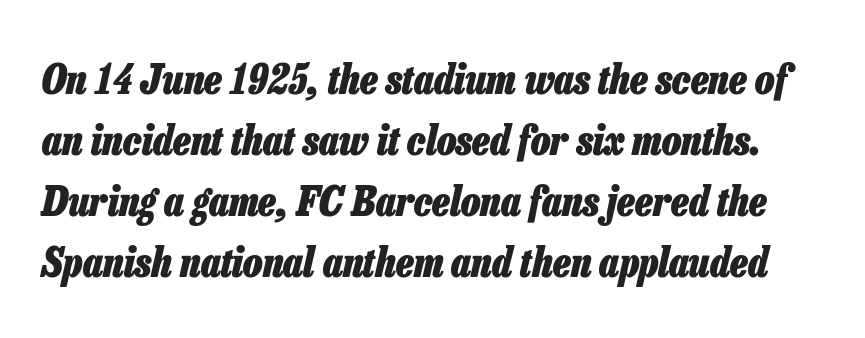
The passage shown is typed in a proportional face where columns would drift. Descenders hang freely into open space. The tracking reads as untouched default to a designer's eye. Would a proofreader flag this as italicized? Yes. Notice how thick the strokes are: this is what a full bold looks like. Rows of type keep a routine distance in the vertical direction.
